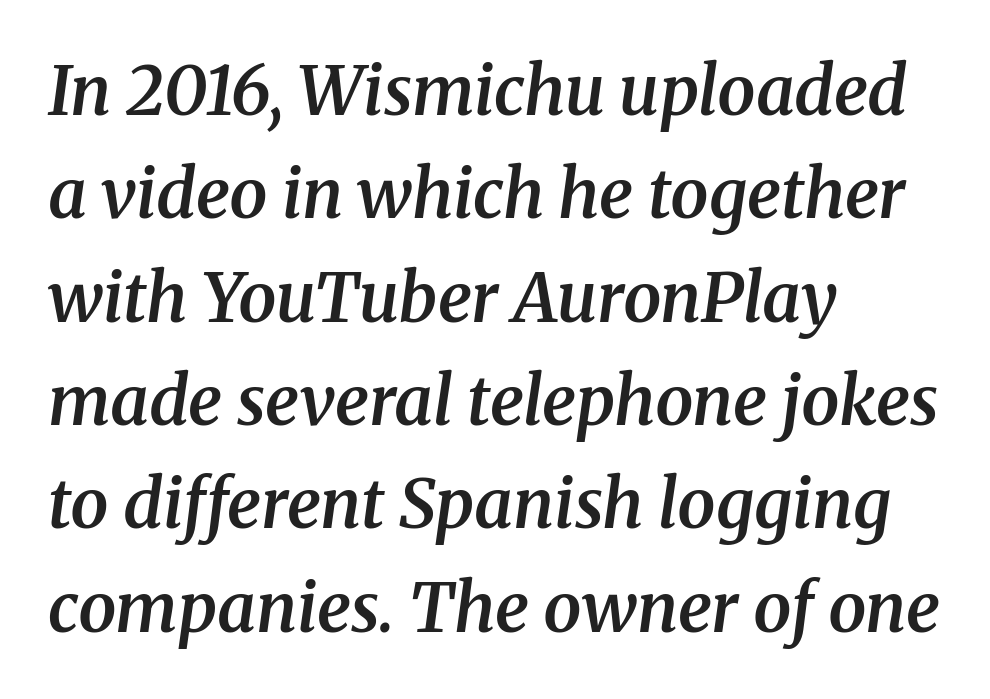
The image shows 68 px semibold serif type, italic (leaning right); set left-aligned, normal line spacing (1.52x), normal letter spacing, not underlined; medium stroke contrast and a medium x-height.
